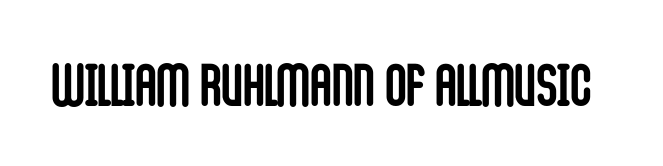
The image shows 59 px semibold, condensed sans-serif type, upright; set normal letter spacing, not underlined; low stroke contrast and a large x-height.
